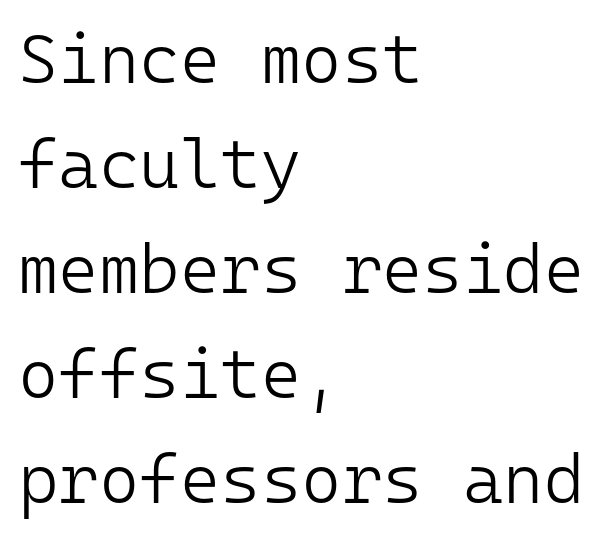
Each word holds together tightly as a unit, with standard inter-letter gaps. Posture: straight, roman, zero tilt. These lines are composed in type without serifs. Glance below the letters and you will spot only blank space. Do the characters align in a grid? Yes, the font is monospaced. Vertically, the passage feels balanced, rows spaced as you'd expect.
